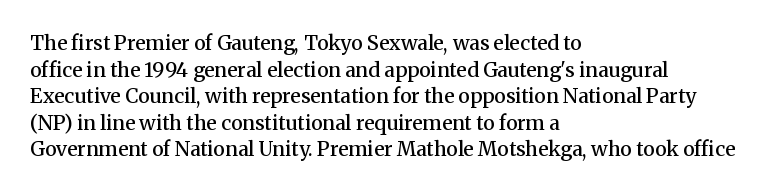
The image shows 20 px text type, upright; set left-aligned, normal line spacing (1.33x), normal letter spacing, not underlined.
